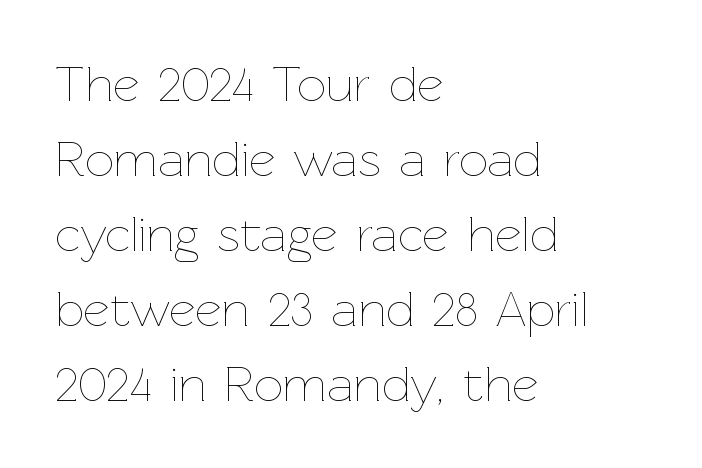
Q: Is the text bold? A: No.
Q: Is the text italic (slanted)? A: No, it is upright.
Q: Is the text underlined? A: No.
Q: How is the paragraph aligned? A: Left-aligned.
Q: Is the spacing between letters normal or unusually wide? A: Normal.
Q: Is the spacing between lines tight, normal or loose? A: Normal.
Q: Width (condensed, normal, or wide)? A: Normal.
Q: Stroke contrast? A: Low.
Q: x-height? A: Medium.
Q: Monospaced? A: No.
